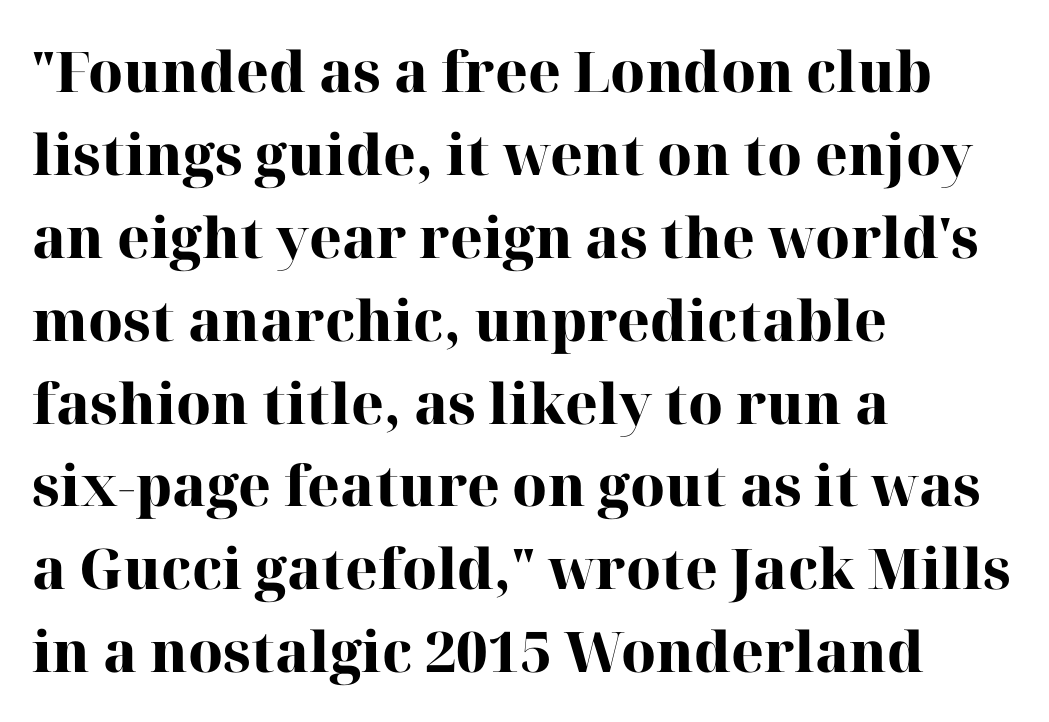
Q: Is the text bold? A: Yes.
Q: Is the text italic (slanted)? A: No, it is upright.
Q: Is the typeface a serif or a sans-serif typeface? A: Serif.
Q: Is the text underlined? A: No.
Q: How is the paragraph aligned? A: Left-aligned.
Q: Is the spacing between letters normal or unusually wide? A: Normal.
Q: Is the spacing between lines tight, normal or loose? A: Normal.
Q: Width (condensed, normal, or wide)? A: Normal.
Q: Stroke contrast? A: High.
Q: x-height? A: Medium.
Q: Monospaced? A: No.
